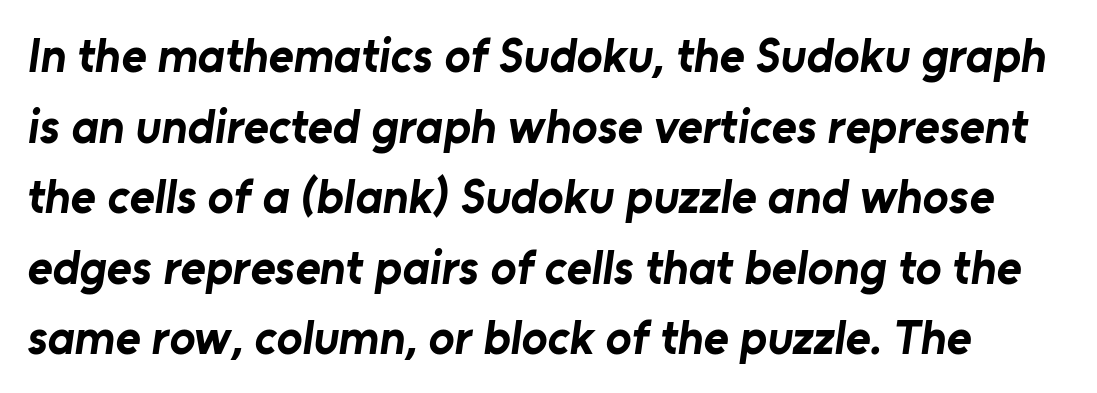
A normal amount of white space separates one row of letters from the next. Think of a printed novel: that variable character pitch is what you see here. The letters sit at their default tracking, neither squeezed nor spread. This rendering employs a face without finishing strokes, i.e., a sans-serif.
